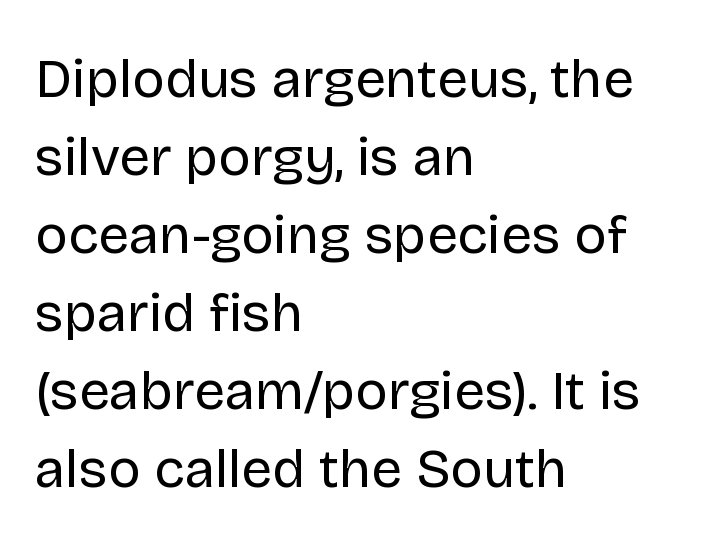
Letters have the restrained weight of plain body copy at most. Note the varied advance widths — an 'i' is clearly narrower than an 'm'. Observe the ordinary spacing: letters are neighbours, not strangers. Short and long lines alike share a common starting point at left. Unmarked baselines from the first word to the last. The typeface chosen for these lines omits serifs.
